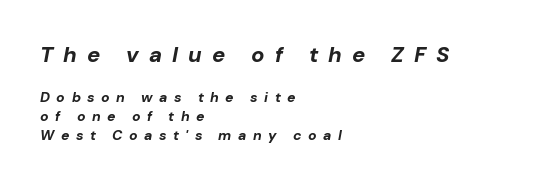
{"italic": "yes", "lean": "right", "slant_degrees": 10, "bold": "yes", "underline": "no", "align": "left", "line_spacing": "normal", "line_spacing_ratio": 1.36, "letter_spacing": "wide", "letter_spacing_em": 0.46, "larger_block": "first", "size_ratio": 1.57, "glyph_px": 22}
